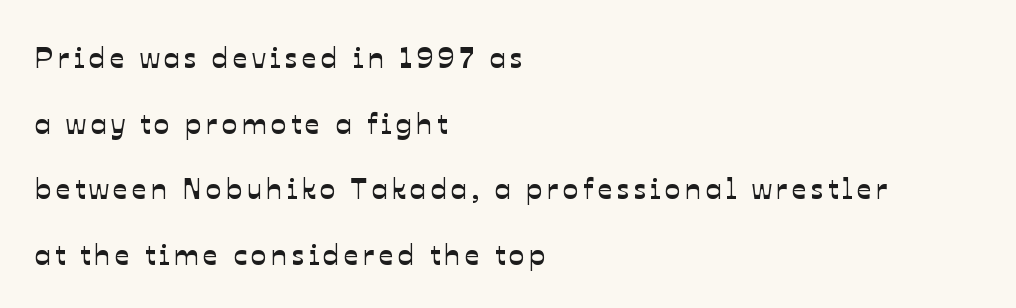
A student would call this left alignment; a typographer would say flush left, rag right. In terms of letterform style, serifs are entirely absent. The area under the type is left untouched. The passage shown stacks its lines with a broad gap. A typesetter would call this proportional, since set widths differ per character.
